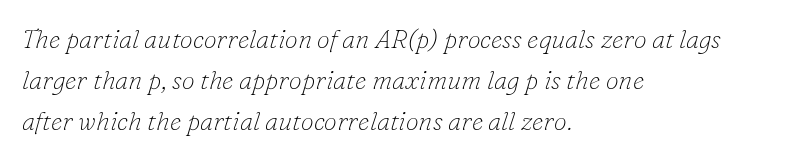
The image shows 26 px text type, italic (leaning right); set left-aligned, normal line spacing (1.58x), normal letter spacing, not underlined.
